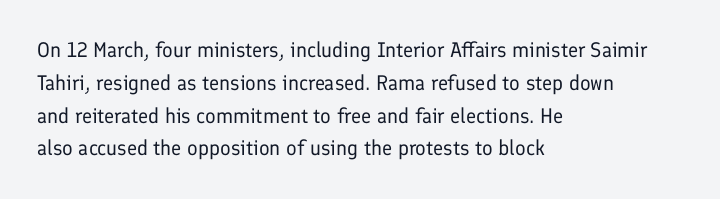
Q: Is the text bold? A: No.
Q: Is the text italic (slanted)? A: No, it is upright.
Q: Is the text underlined? A: No.
Q: How is the paragraph aligned? A: Left-aligned.
Q: Is the spacing between letters normal or unusually wide? A: Normal.
Q: Is the spacing between lines tight, normal or loose? A: Normal.
